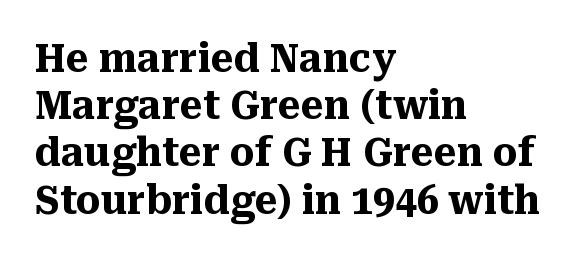
{"serif": "yes", "italic": "no", "bold": "yes", "weight": "heavy", "width": "normal", "stroke_contrast": "medium", "x_height": "medium", "monospaced": "no", "underline": "no", "align": "left", "line_spacing_ratio": 1.21, "letter_spacing": "normal", "letter_spacing_em": 0.0, "glyph_px": 39}
